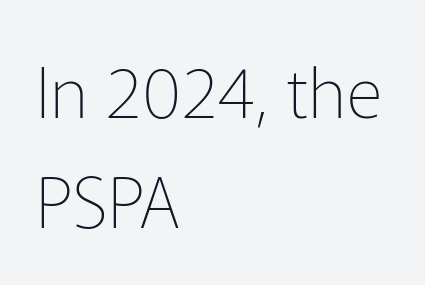
Q: Is the text bold? A: No.
Q: Is the text italic (slanted)? A: No, it is upright.
Q: Is the typeface a serif or a sans-serif typeface? A: Sans-serif.
Q: Is the text underlined? A: No.
Q: How is the paragraph aligned? A: Left-aligned.
Q: Is the spacing between letters normal or unusually wide? A: Normal.
Q: Is the spacing between lines tight, normal or loose? A: Normal.
Q: Width (condensed, normal, or wide)? A: Normal.
Q: Stroke contrast? A: Low.
Q: x-height? A: Medium.
Q: Monospaced? A: No.
